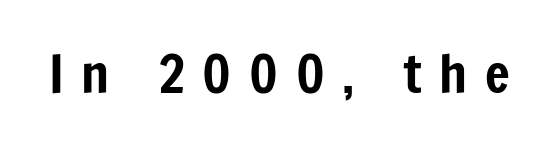
{"serif": "no", "italic": "no", "width": "condensed", "stroke_contrast": "low", "x_height": "medium", "monospaced": "no", "underline": "no", "letter_spacing": "wide", "letter_spacing_em": 0.34, "glyph_px": 52}
